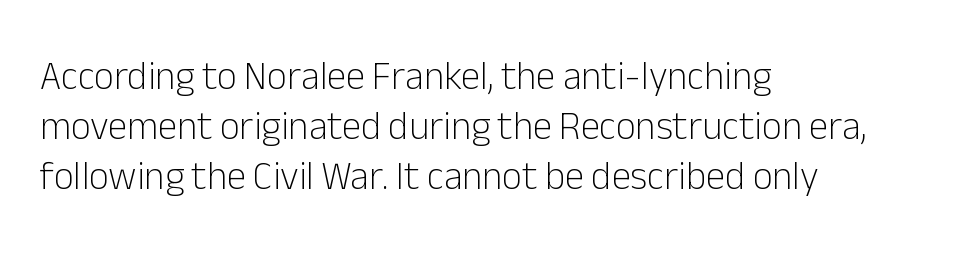
Stroke mass is kept to a normal reading level or below. Nothing sits at the stroke ends, so this counts as sans-serif. Horizontally, the lines are justified to the leading edge only. The area under the type is left untouched.
